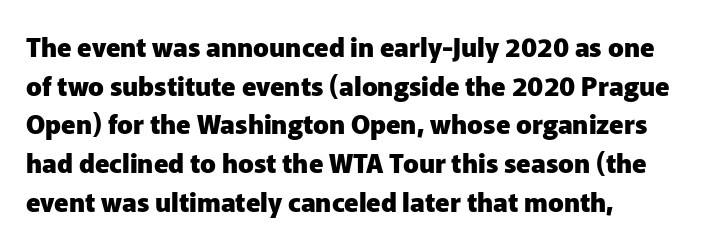
{"italic": "no", "bold": "yes", "underline": "no", "line_spacing": "normal", "line_spacing_ratio": 1.49, "letter_spacing": "normal", "letter_spacing_em": 0.0, "glyph_px": 26}
